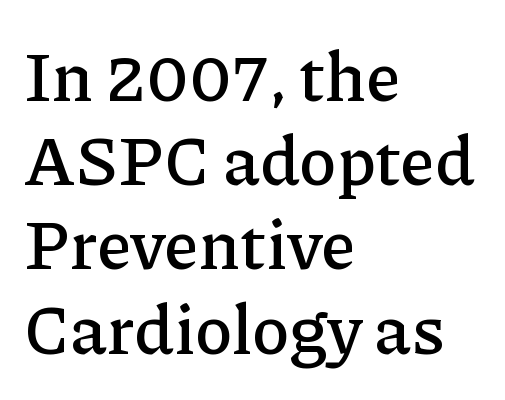
The image shows 69 px serif type, upright; set left-aligned, line spacing 1.22x, normal letter spacing, not underlined; low stroke contrast and a medium x-height.
